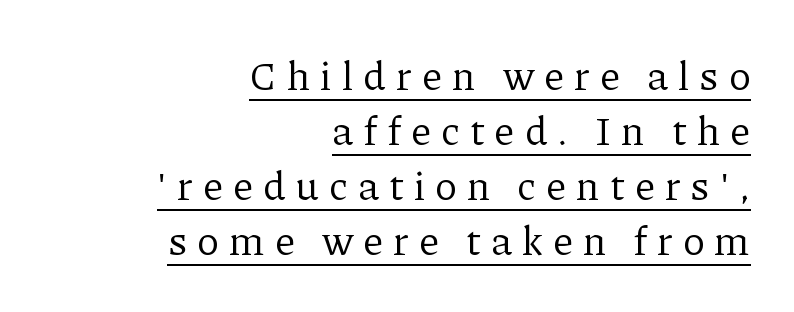
The font family rendered here belongs to the serif group. The leading is moderate, giving the passage an even texture. The specimen includes a rule beneath the text block's lines. The lines in this sample share a right terminus and differ only in where they begin.
